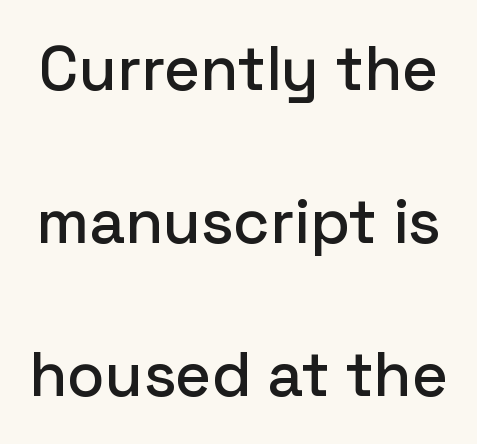
Q: Is the text italic (slanted)? A: No, it is upright.
Q: Is the typeface a serif or a sans-serif typeface? A: Sans-serif.
Q: Is the text underlined? A: No.
Q: Is the spacing between letters normal or unusually wide? A: Normal.
Q: Is the spacing between lines tight, normal or loose? A: Loose.
Q: Width (condensed, normal, or wide)? A: Normal.
Q: Stroke contrast? A: Low.
Q: x-height? A: Medium.
Q: Monospaced? A: No.
